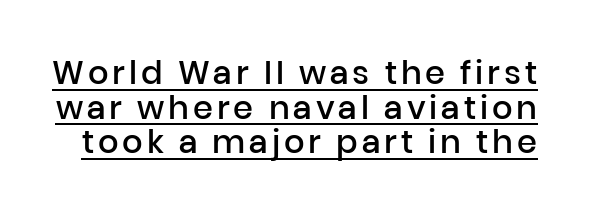
Emphasis is given by a line drawn under the lettering. Posture: vertical. Does the leading feel generous? Not at all — it's pinched. Does the type have serifs? No, each stem ends abruptly. Varying glyph widths throughout — classic text-font behaviour. These words are printed semibold, heavier than regular yet not bold.
